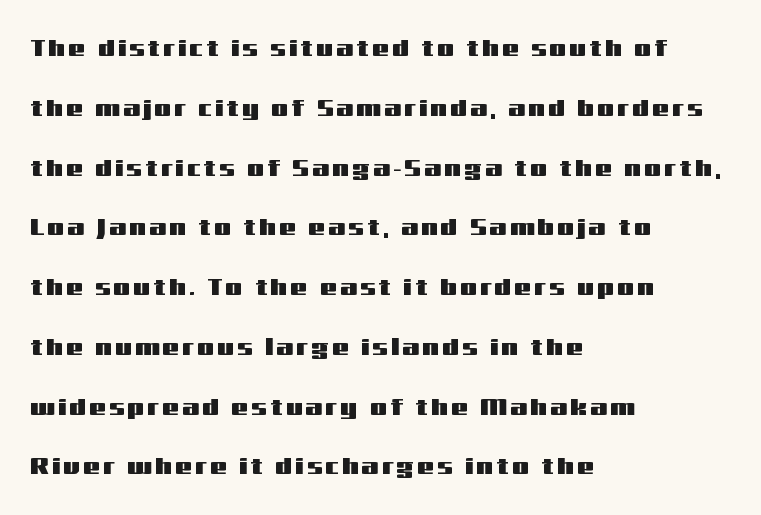
The image shows 24 px text type, upright; set left-aligned, loose line spacing (2.49x), not underlined.
